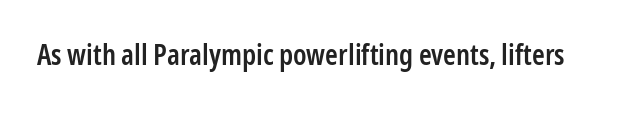
Check where the strokes stop: nothing finishes them off — pure sans. Standard letterfit; no display-style spreading of the glyphs. Tall strokes in this sample are plumb rather than angled. This is the in-between weight designers call semibold or demi. Looks like regular typesetting: each glyph gets only the width it needs. The foot of each line stays bare and open.
